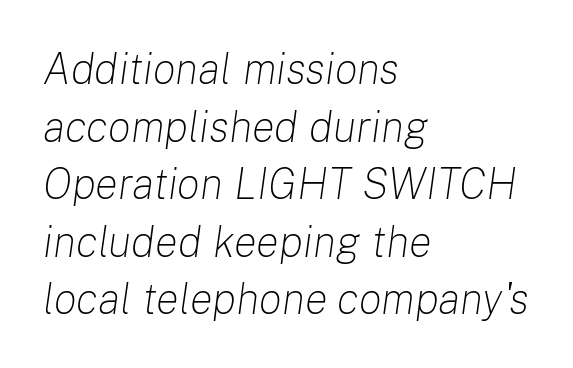
Q: Is the text bold? A: No.
Q: Is the text italic (slanted)? A: Yes, it leans right by about 8 degrees.
Q: Is the text underlined? A: No.
Q: How is the paragraph aligned? A: Left-aligned.
Q: Is the spacing between letters normal or unusually wide? A: Normal.
Q: Is the spacing between lines tight, normal or loose? A: Normal.
Q: Width (condensed, normal, or wide)? A: Normal.
Q: Stroke contrast? A: Low.
Q: x-height? A: Medium.
Q: Monospaced? A: No.
